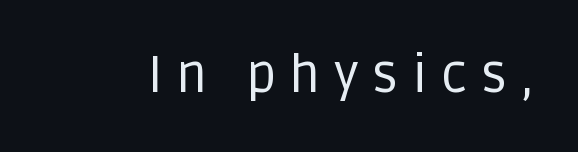
{"serif": "no", "italic": "no", "bold": "no", "weight": "regular", "width": "normal", "stroke_contrast": "low", "x_height": "large", "monospaced": "no", "underline": "no", "letter_spacing": "wide", "letter_spacing_em": 0.26, "glyph_px": 52}
